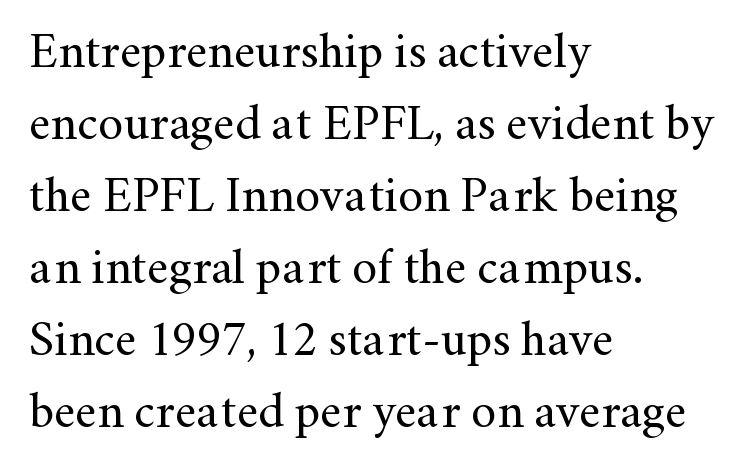
The image shows 50 px regular-weight serif type, upright; set left-aligned, normal line spacing (1.44x), normal letter spacing, not underlined; medium stroke contrast and a small x-height.
